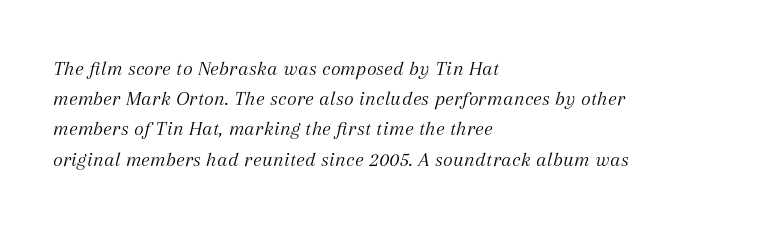
{"italic": "yes", "lean": "right", "slant_degrees": 12, "bold": "no", "underline": "no", "align": "left", "line_spacing": "normal", "line_spacing_ratio": 1.44, "letter_spacing": "normal", "letter_spacing_em": 0.0, "glyph_px": 21}
